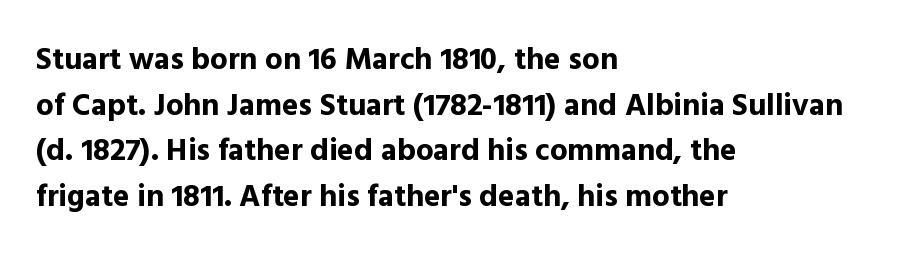
Q: Is the text bold? A: Yes.
Q: Is the text italic (slanted)? A: No, it is upright.
Q: Is the typeface a serif or a sans-serif typeface? A: Sans-serif.
Q: Is the text underlined? A: No.
Q: How is the paragraph aligned? A: Left-aligned.
Q: Is the spacing between letters normal or unusually wide? A: Normal.
Q: Is the spacing between lines tight, normal or loose? A: Normal.
Q: Width (condensed, normal, or wide)? A: Normal.
Q: x-height? A: Medium.
Q: Monospaced? A: No.
